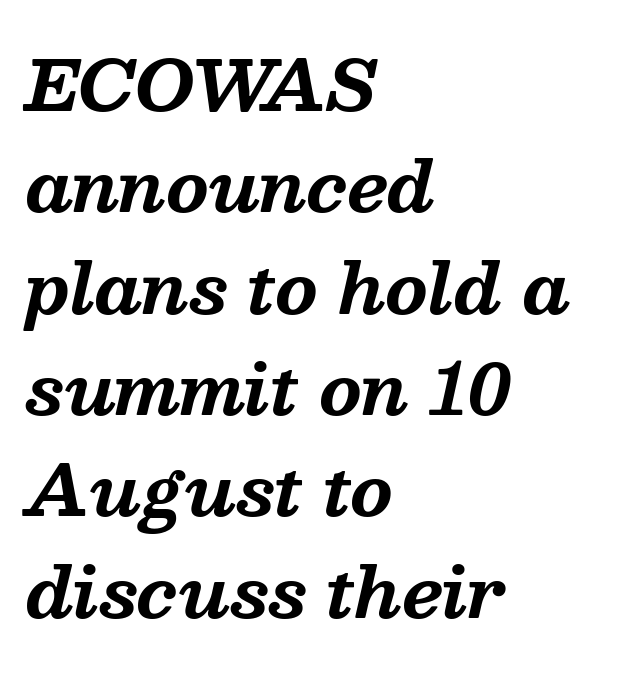
Q: Is the text bold? A: Yes.
Q: Is the text italic (slanted)? A: Yes, it leans right by about 13 degrees.
Q: Is the typeface a serif or a sans-serif typeface? A: Serif.
Q: Is the text underlined? A: No.
Q: How is the paragraph aligned? A: Left-aligned.
Q: Is the spacing between letters normal or unusually wide? A: Normal.
Q: Is the spacing between lines tight, normal or loose? A: Normal.
Q: Width (condensed, normal, or wide)? A: Normal.
Q: Stroke contrast? A: Medium.
Q: x-height? A: Medium.
Q: Monospaced? A: No.
